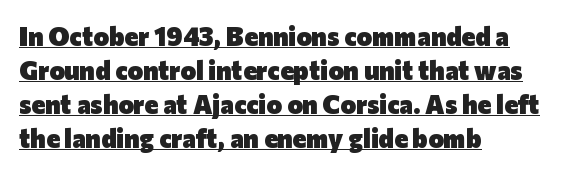
The image shows 26 px bold type, upright; set left-aligned, normal line spacing (1.31x), normal letter spacing, underlined.
